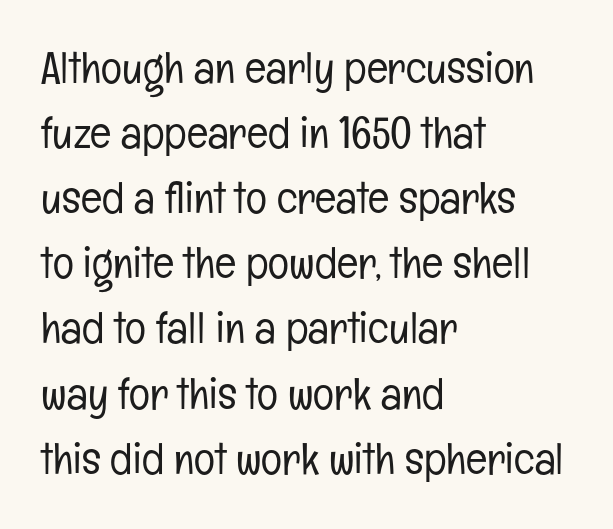
{"serif": "no", "italic": "no", "bold": "no", "weight": "light", "width": "condensed", "stroke_contrast": "low", "x_height": "medium", "monospaced": "no", "underline": "no", "align": "left", "line_spacing": "normal", "line_spacing_ratio": 1.48, "letter_spacing": "normal", "letter_spacing_em": 0.0, "glyph_px": 44}
